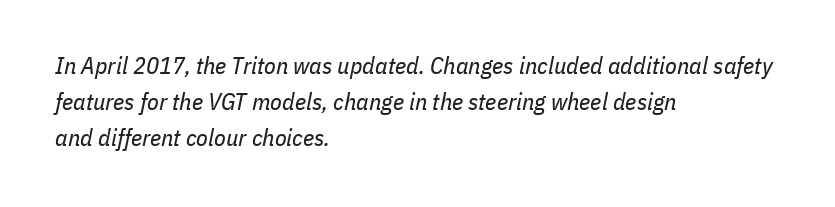
Every row of glyphs begins at an identical x-position on the left. A bare baseline throughout the passage. This rendering leaves character spacing at its baseline value. Regular leading. Stroke mass is kept to a normal reading level or below. Notice how the stems are inclined rather than vertical — that's the hallmark of italics.
